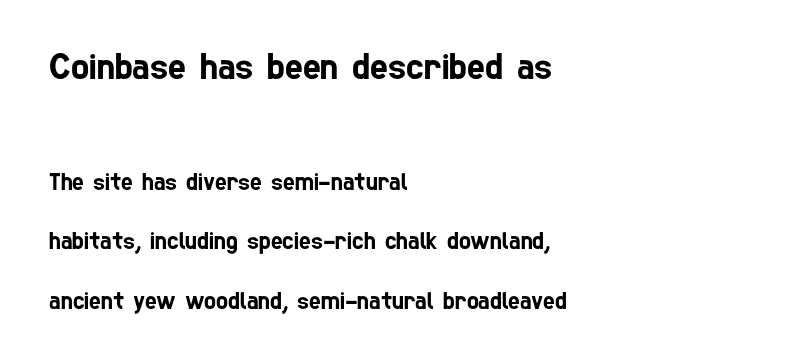
These lines are rendered in a variable-pitch font. Regarding leading, the lines here are spaced well apart. The letterforms sit shoulder to shoulder at normal distance. Is this a sans? Yes — the strokes have no serifs. The passage shown is not underscored anywhere. The passage shown begins with its larger block and ends with its smaller one.
